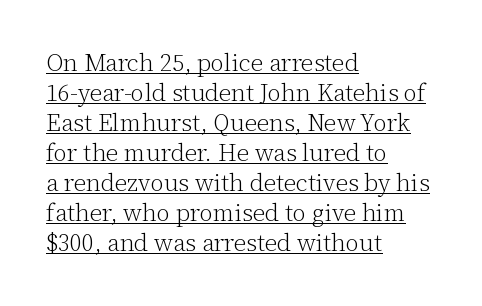
The image shows 24 px text type, upright; set left-aligned, normal line spacing (1.25x), normal letter spacing, underlined.
